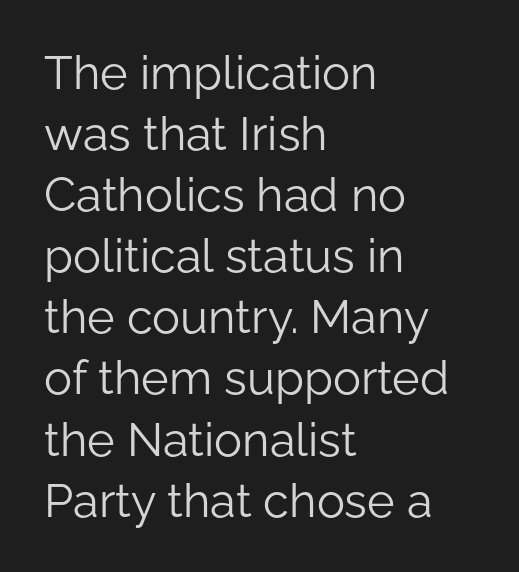
The image shows 47 px light sans-serif type, upright; set left-aligned, normal line spacing (1.3x), normal letter spacing, not underlined; low stroke contrast and a medium x-height.
